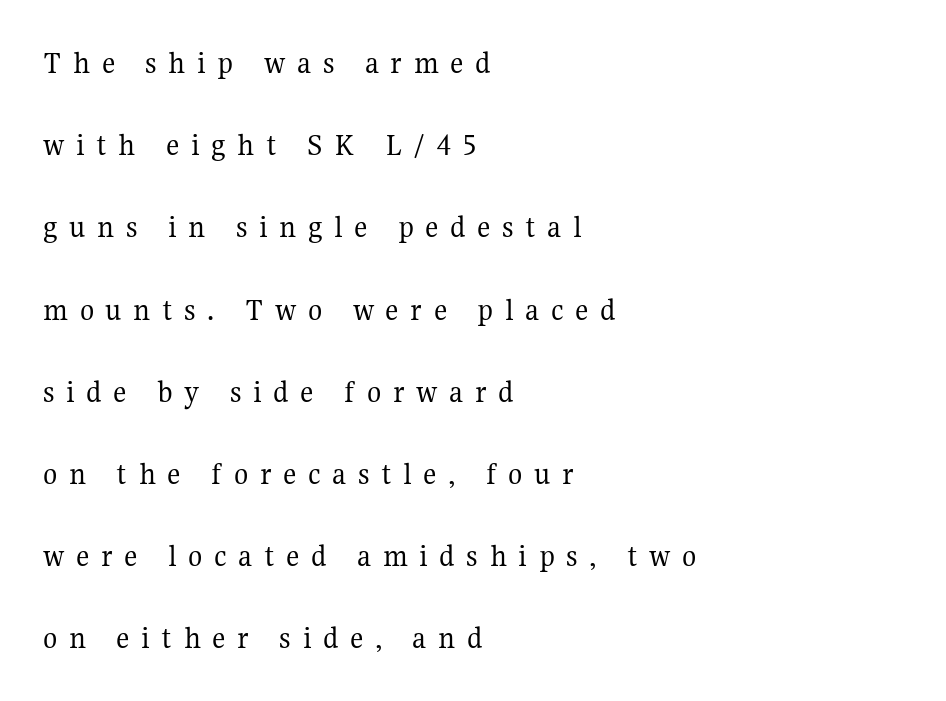
Quick note: interline space is abundant. On a weight scale, this lands at 450 or below. Words appear elongated and porous because spacing is wide. Notice how the passage keeps a crisp vertical edge on the left only. The face used here is proportionally spaced, like ordinary book or web type.
